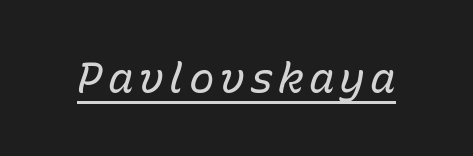
Q: Is the text bold? A: No.
Q: Is the text italic (slanted)? A: Yes, it leans right by about 15 degrees.
Q: Is the text underlined? A: Yes.
Q: Width (condensed, normal, or wide)? A: Normal.
Q: Stroke contrast? A: Low.
Q: x-height? A: Medium.
Q: Monospaced? A: No.
